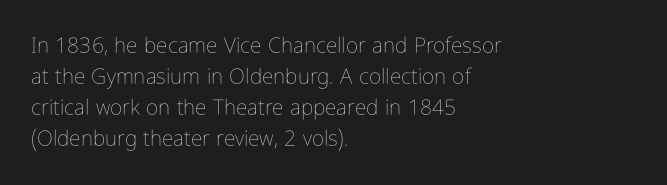
Q: Is the text bold? A: No.
Q: Is the text italic (slanted)? A: No, it is upright.
Q: Is the text underlined? A: No.
Q: How is the paragraph aligned? A: Left-aligned.
Q: Is the spacing between letters normal or unusually wide? A: Normal.
Q: Is the spacing between lines tight, normal or loose? A: Normal.
